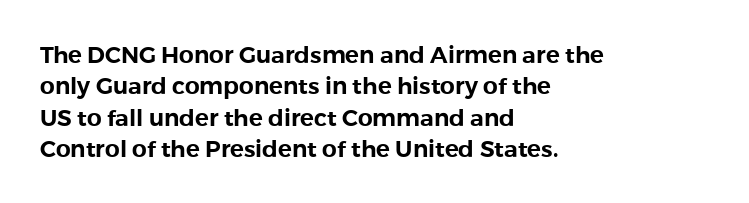
The image shows 23 px text type, upright; set left-aligned, normal line spacing (1.36x), normal letter spacing, not underlined.
